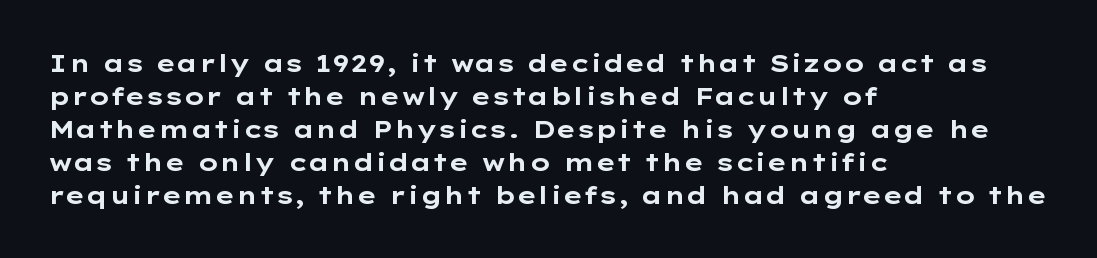
The tracking reads as untouched default to a designer's eye. Check the space under the baseline: it is left empty. The letters stand straight up with perfectly vertical stems. Each line starts at the same left margin while the right side varies. Weight check: bold — yes, fully. These lines sit exactly where default settings would place them.
